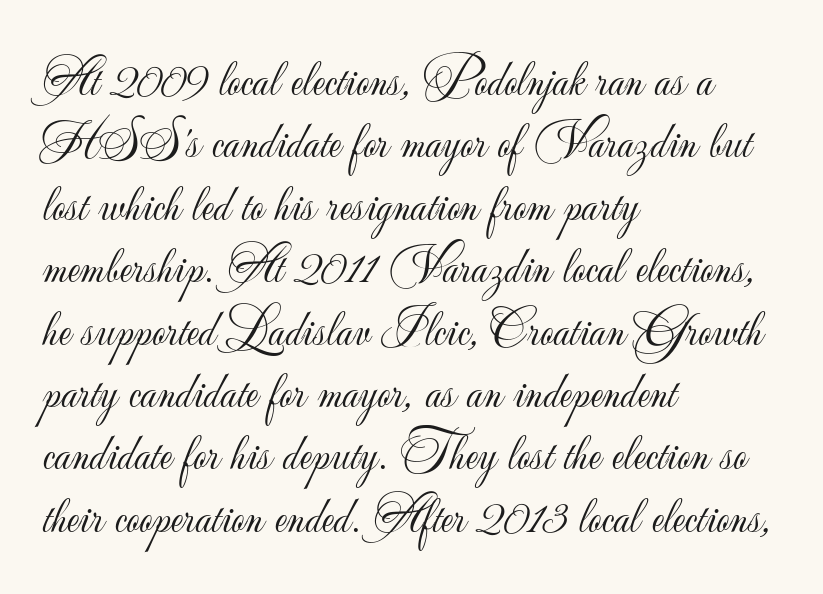
{"serif": "no", "bold": "no", "weight": "light", "width": "normal", "stroke_contrast": "low", "x_height": "small", "monospaced": "no", "underline": "no", "align": "left", "line_spacing_ratio": 1.2, "letter_spacing": "normal", "letter_spacing_em": 0.0, "glyph_px": 52}
